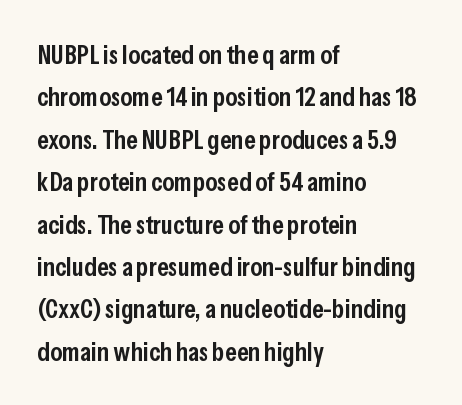
The image shows 27 px text type, upright; set left-aligned, normal line spacing (1.57x), normal letter spacing, not underlined.
